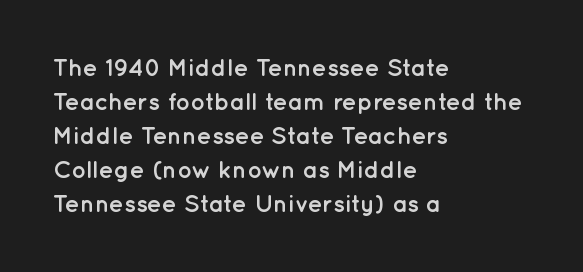
The image shows 24 px bold type, upright; set left-aligned, normal line spacing (1.42x), normal letter spacing, not underlined.
